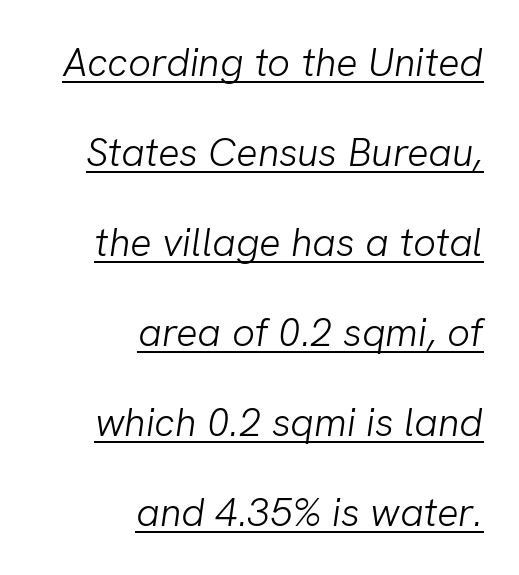
Q: Is the text bold? A: No.
Q: Is the typeface a serif or a sans-serif typeface? A: Sans-serif.
Q: Is the text underlined? A: Yes.
Q: How is the paragraph aligned? A: Right-aligned.
Q: Is the spacing between letters normal or unusually wide? A: Normal.
Q: Is the spacing between lines tight, normal or loose? A: Loose.
Q: Width (condensed, normal, or wide)? A: Normal.
Q: Stroke contrast? A: Low.
Q: x-height? A: Medium.
Q: Monospaced? A: No.
